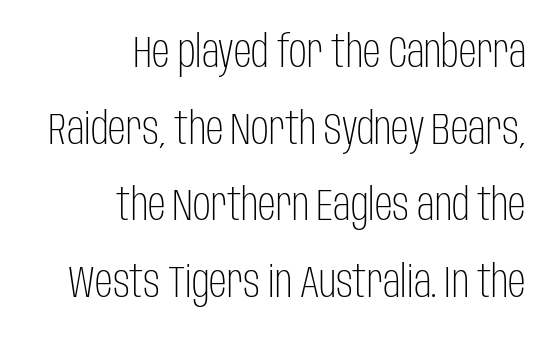
{"serif": "no", "italic": "no", "bold": "no", "weight": "light", "width": "condensed", "stroke_contrast": "low", "x_height": "large", "monospaced": "no", "underline": "no", "align": "right", "line_spacing_ratio": 1.74, "letter_spacing": "normal", "letter_spacing_em": 0.0, "glyph_px": 44}
